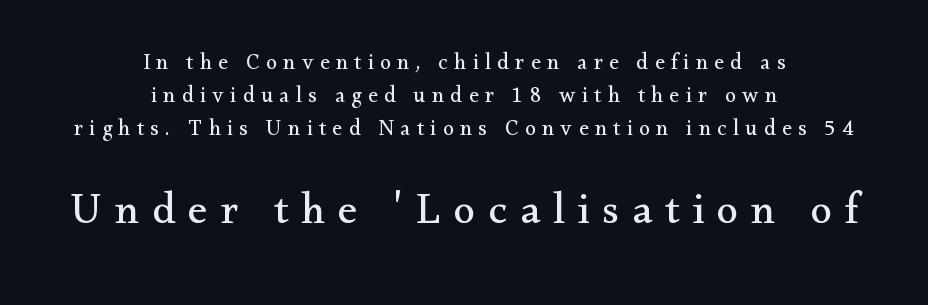
{"serif": "yes", "italic": "no", "bold": "no", "weight": "regular", "width": "normal", "stroke_contrast": "medium", "x_height": "small", "monospaced": "no", "underline": "no", "align": "center", "line_spacing": "normal", "line_spacing_ratio": 1.51, "letter_spacing": "wide", "letter_spacing_em": 0.29, "larger_block": "second", "size_ratio": 2.0, "glyph_px": 44}
